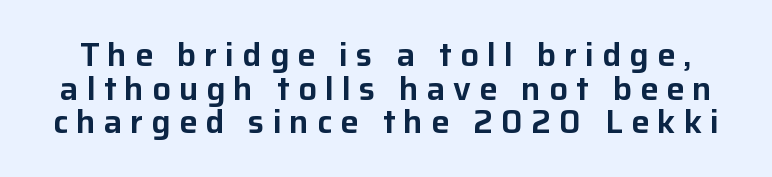
This block would grow much taller if given ordinary leading; it's compressed now. Plain, unruled lines of type. You could only call the tracking loose — the letters float apart. Observe the absence of serifs on each vertical stroke in this sample.
